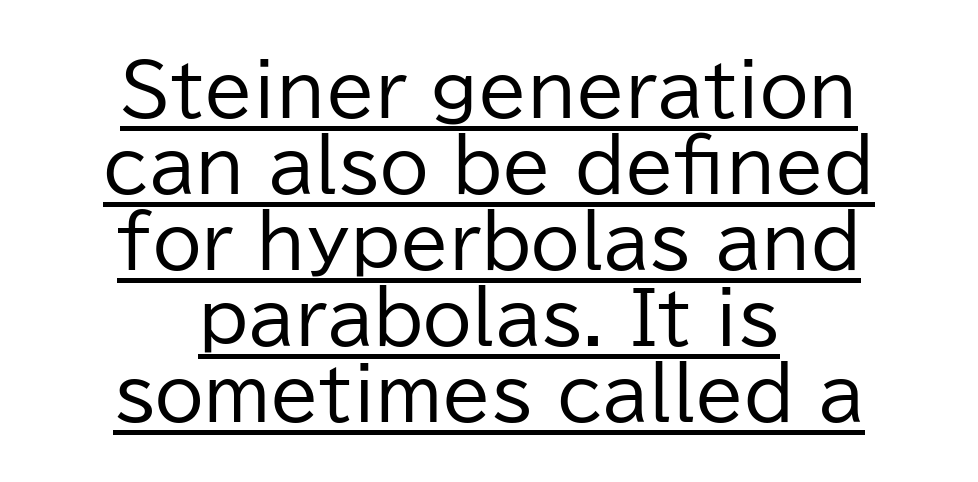
{"serif": "no", "italic": "no", "bold": "no", "weight": "regular", "width": "normal", "stroke_contrast": "low", "x_height": "medium", "monospaced": "no", "underline": "yes", "align": "center", "line_spacing": "tight", "line_spacing_ratio": 1.07, "letter_spacing": "normal", "letter_spacing_em": 0.0, "glyph_px": 71}
